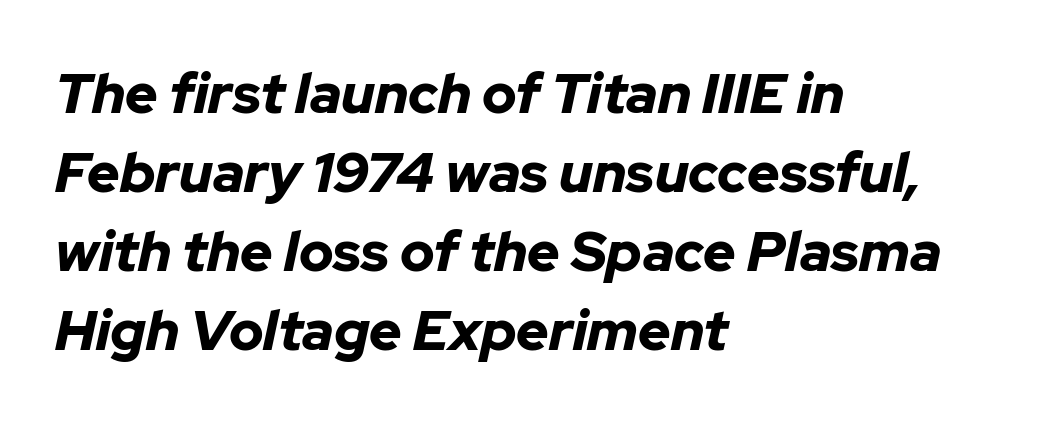
Q: Is the text bold? A: Yes.
Q: Is the text italic (slanted)? A: Yes, it leans right by about 12 degrees.
Q: Is the text underlined? A: No.
Q: How is the paragraph aligned? A: Left-aligned.
Q: Is the spacing between letters normal or unusually wide? A: Normal.
Q: Is the spacing between lines tight, normal or loose? A: Normal.
Q: Width (condensed, normal, or wide)? A: Normal.
Q: Stroke contrast? A: Low.
Q: x-height? A: Medium.
Q: Monospaced? A: No.
